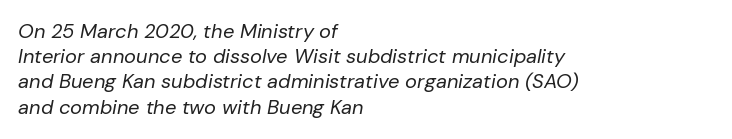
Stem width sits at or under what a default text font uses. Words float on clear page, feet unadorned. The passage is arranged the way most books set body copy — flush left. The rows are spaced the way most documents space them.
